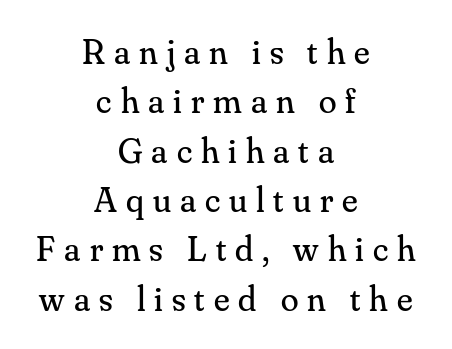
The image shows 36 px regular-weight serif type, upright; set centered, normal line spacing (1.37x), unusually wide letter spacing (+0.25 em), not underlined; medium stroke contrast and a small x-height.
